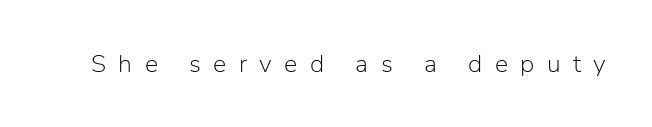
Q: Is the text bold? A: No.
Q: Is the text italic (slanted)? A: No, it is upright.
Q: Is the text underlined? A: No.
Q: Is the spacing between letters normal or unusually wide? A: Unusually wide.
